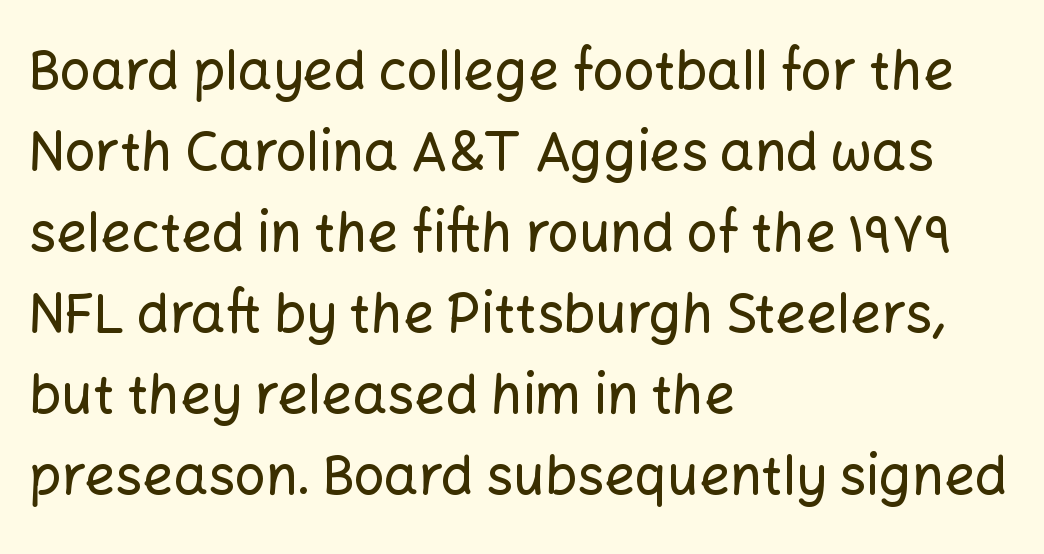
Notice how the stems are strictly vertical — no italics here. The face used here is a sans, in the tradition of grotesques and geometrics. This sample is left-justified, so line endings fall wherever the words run out. The face used here is proportionally spaced, like ordinary book or web type. The passage shown stacks its lines at a standard gap. Descender tails drop into unmarked territory.
